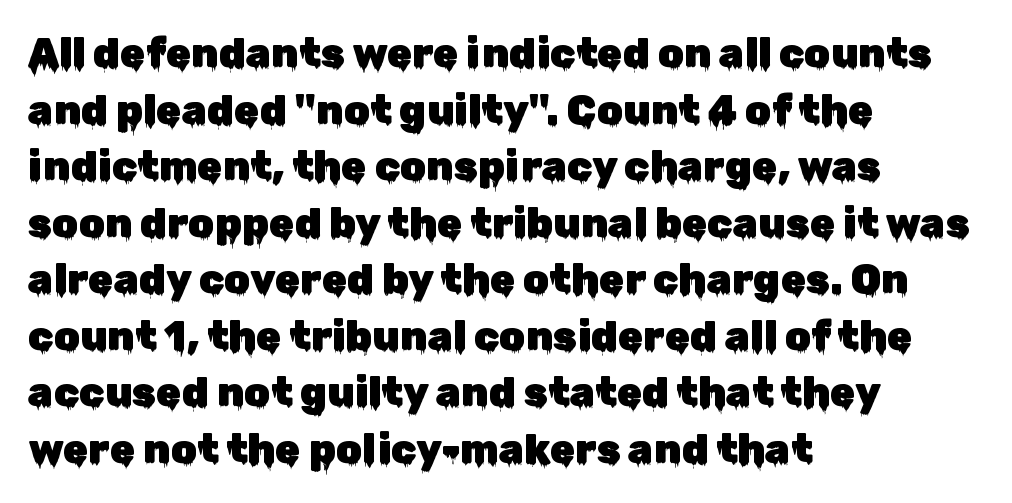
Reading down the block, your eye returns to a fixed left position each line. Note: no serifs on the glyphs. Caption: standard tracking, unaltered. These lines sit exactly where default settings would place them. Is this a fixed-width face? No — the glyphs have proportional, varying widths. Plain, unruled lines of type.
